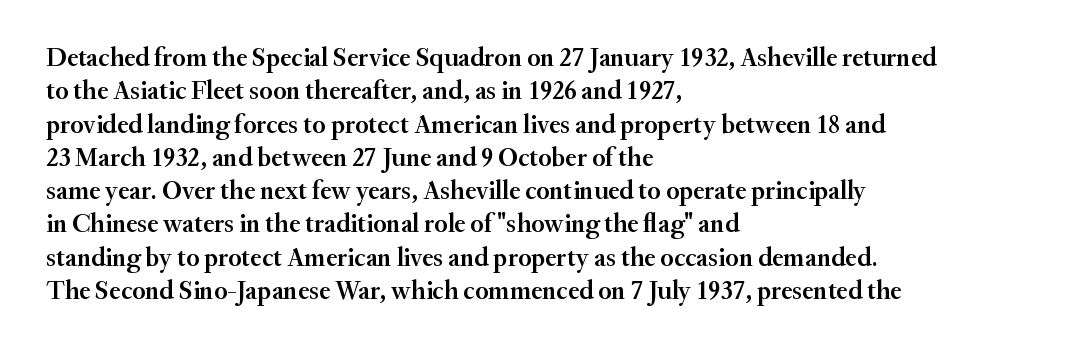
{"italic": "no", "bold": "semi", "underline": "no", "align": "left", "line_spacing": "normal", "line_spacing_ratio": 1.28, "letter_spacing": "normal", "letter_spacing_em": 0.0, "glyph_px": 26}
